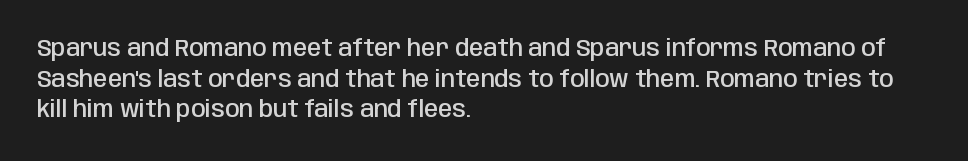
{"italic": "no", "bold": "semi", "underline": "no", "align": "left", "line_spacing": "normal", "line_spacing_ratio": 1.33, "letter_spacing": "normal", "letter_spacing_em": 0.0, "glyph_px": 23}
